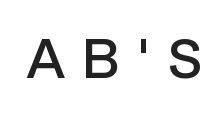
A semibold gives these letters moderate extra thickness, short of bold. The lettering holds an erect, upright posture throughout. The string is rendered with underlining switched off. The letters advance in unequal steps, a hallmark of proportional type. Letter spacing: wide.
